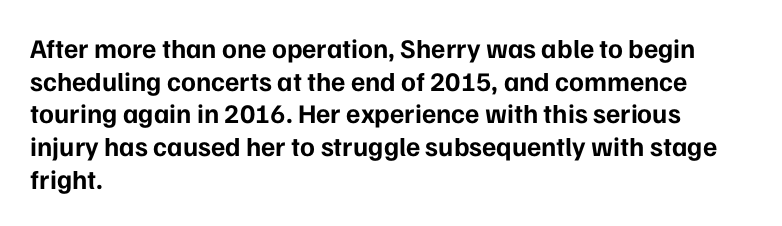
{"italic": "no", "bold": "yes", "underline": "no", "align": "left", "line_spacing_ratio": 1.21, "letter_spacing": "normal", "letter_spacing_em": 0.0, "glyph_px": 27}
